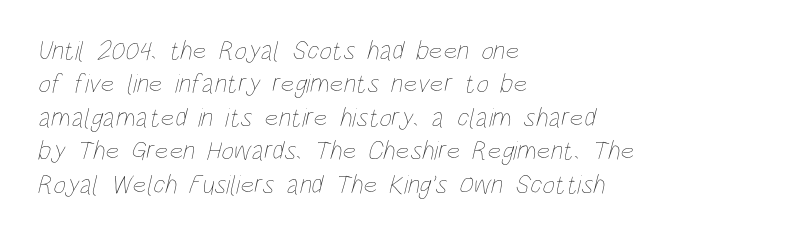
Leftover space on each line is placed entirely after the last word. Descender tails drop into unmarked territory. Standard letterfit; no display-style spreading of the glyphs. The font sits on the lighter half of the weight spectrum, regular included.
